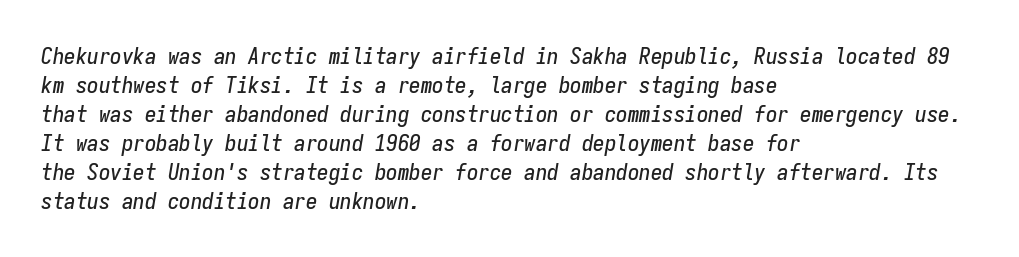
{"italic": "yes", "lean": "right", "slant_degrees": 9, "underline": "no", "align": "left", "line_spacing": "normal", "line_spacing_ratio": 1.26, "letter_spacing": "normal", "letter_spacing_em": 0.0, "glyph_px": 23}
